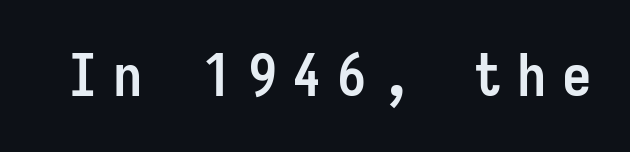
Q: Is the text bold? A: Yes.
Q: Is the text italic (slanted)? A: No, it is upright.
Q: Is the typeface a serif or a sans-serif typeface? A: Sans-serif.
Q: Is the text underlined? A: No.
Q: Is the spacing between letters normal or unusually wide? A: Unusually wide.
Q: Width (condensed, normal, or wide)? A: Condensed.
Q: Stroke contrast? A: Low.
Q: x-height? A: Medium.
Q: Monospaced? A: Yes.
